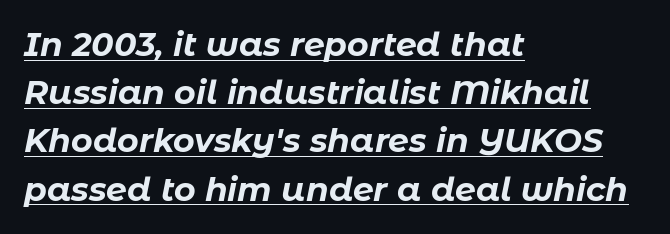
{"italic": "yes", "lean": "right", "slant_degrees": 11, "bold": "yes", "weight": "bold", "width": "normal", "stroke_contrast": "low", "x_height": "medium", "monospaced": "no", "underline": "yes", "align": "left", "line_spacing": "normal", "line_spacing_ratio": 1.46, "letter_spacing": "normal", "letter_spacing_em": 0.0, "glyph_px": 33}
